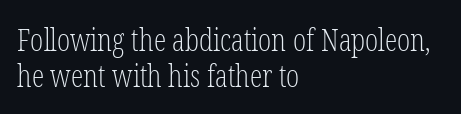
Default kerning and tracking; the words read as compact shapes. A bare baseline throughout the passage. The typeface has the unassuming heft of standard copy or less. The typography opts for an upright posture over an oblique one.
